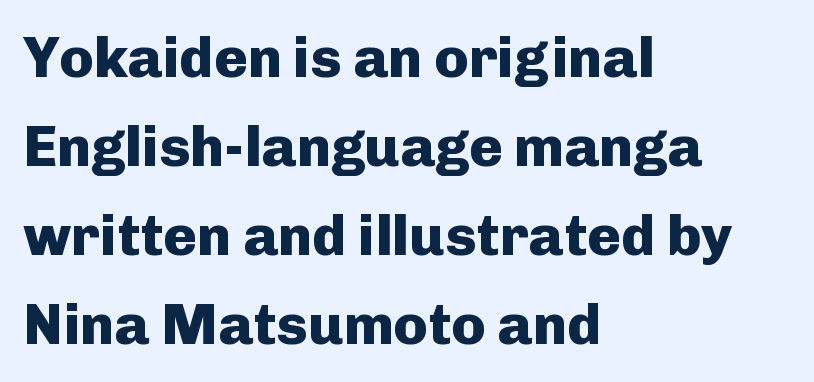
The image shows 57 px heavy sans-serif type, upright; set left-aligned, normal line spacing (1.56x), normal letter spacing, not underlined; low stroke contrast and a medium x-height.
